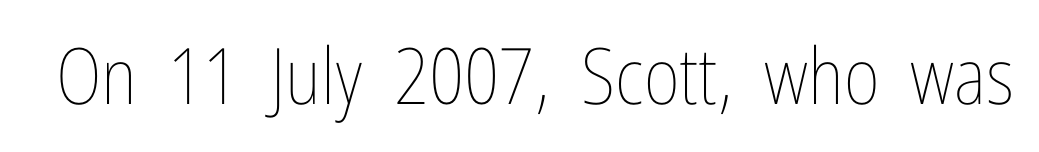
Q: Is the text bold? A: No.
Q: Is the text italic (slanted)? A: No, it is upright.
Q: Is the text underlined? A: No.
Q: Is the spacing between letters normal or unusually wide? A: Normal.
Q: Width (condensed, normal, or wide)? A: Condensed.
Q: Stroke contrast? A: Low.
Q: x-height? A: Medium.
Q: Monospaced? A: No.
